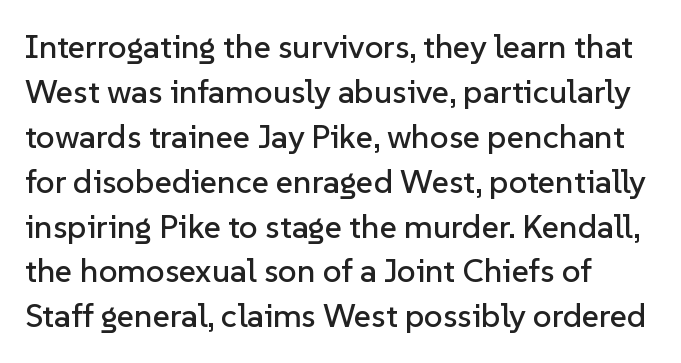
The paragraph shown leans on its left margin. Nope, not italic — everything's standing straight. Each word holds together tightly as a unit, with standard inter-letter gaps. The text was rendered using a sans face with plain stroke endings. The passage shown is typed in a proportional face where columns would drift.
